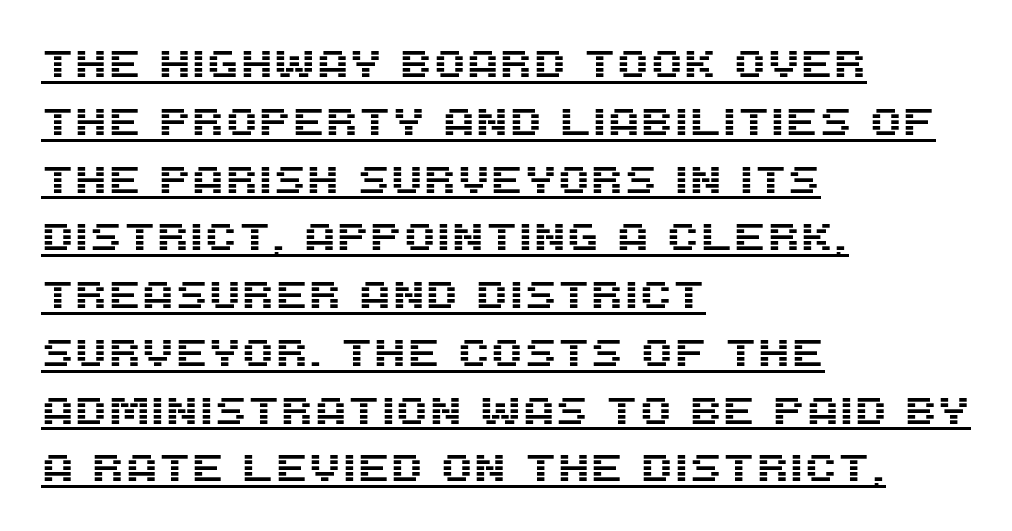
The image shows 38 px sans-serif type, upright; set left-aligned, normal line spacing (1.52x), normal letter spacing, underlined; medium stroke contrast and a large x-height.
